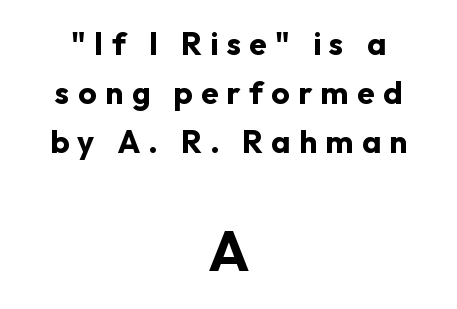
Q: Is the text bold? A: Yes.
Q: Is the text italic (slanted)? A: No, it is upright.
Q: Is the typeface a serif or a sans-serif typeface? A: Sans-serif.
Q: Is the text underlined? A: No.
Q: How is the paragraph aligned? A: Centered.
Q: Is the spacing between letters normal or unusually wide? A: Unusually wide.
Q: Is the spacing between lines tight, normal or loose? A: Normal.
Q: Which block of text is set in a larger size, the first (top) or the second (bottom)? A: The second (bottom) one.
Q: Width (condensed, normal, or wide)? A: Normal.
Q: Stroke contrast? A: Low.
Q: x-height? A: Medium.
Q: Monospaced? A: No.
